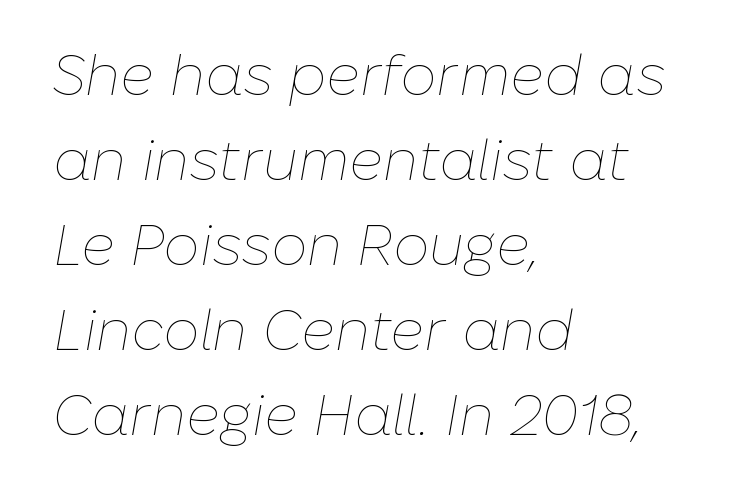
The image shows 57 px thin type, italic (leaning right); set left-aligned, normal line spacing (1.49x), normal letter spacing, not underlined; low stroke contrast and a medium x-height.
